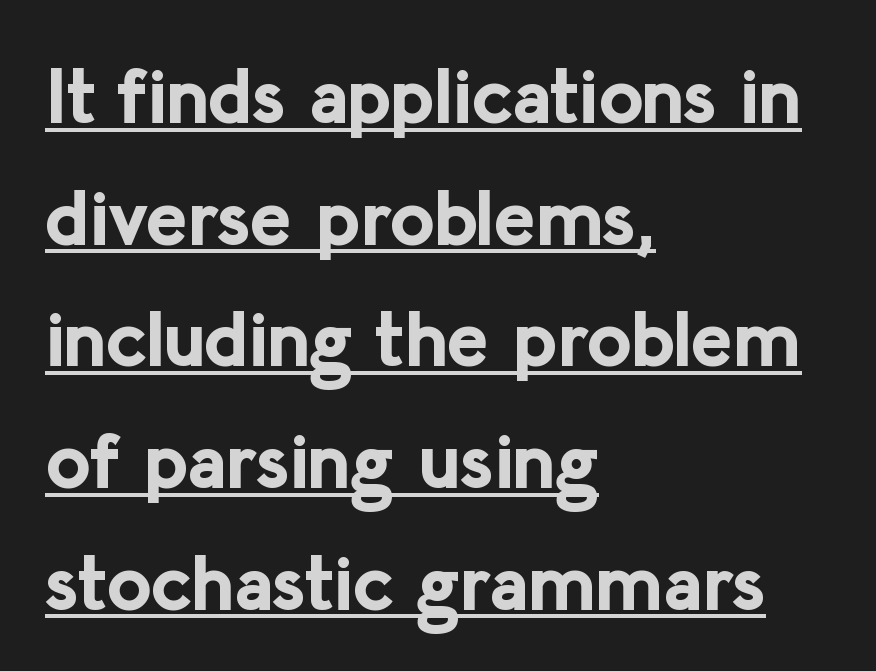
The image shows 78 px bold sans-serif type, upright; set left-aligned, normal line spacing (1.56x), normal letter spacing, underlined; low stroke contrast and a medium x-height.
